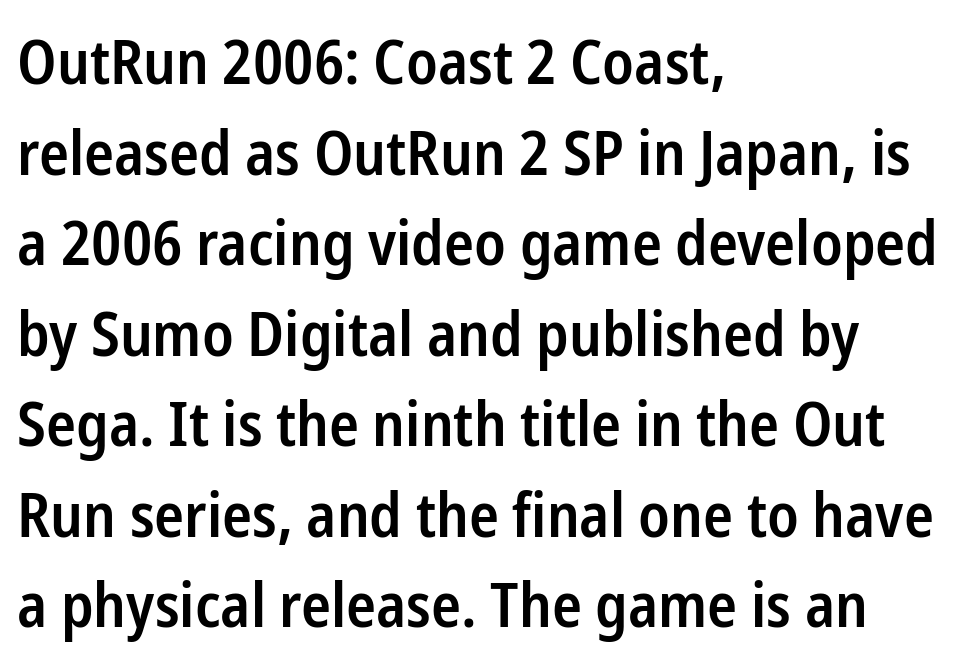
The image shows 62 px semibold, condensed sans-serif type, upright; set left-aligned, normal line spacing (1.46x), normal letter spacing, not underlined; low stroke contrast and a medium x-height.
